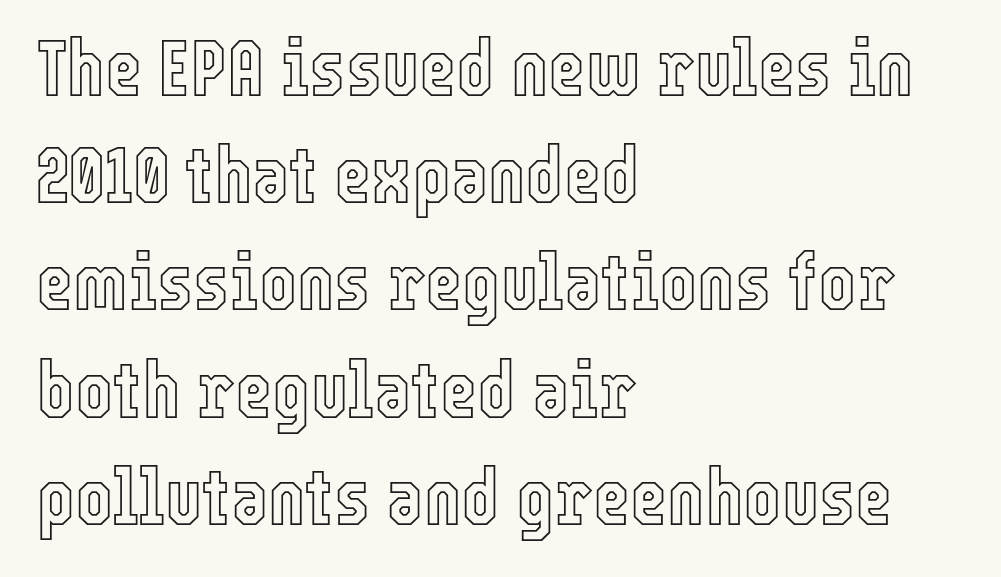
Reading down the block, your eye returns to a fixed left position each line. Regarding leading, the lines here are spaced in the standard way. Clear beneath every line of the passage. Nobody touched the tracking dial on this one. Notice how the stems are strictly vertical — no italics here.
